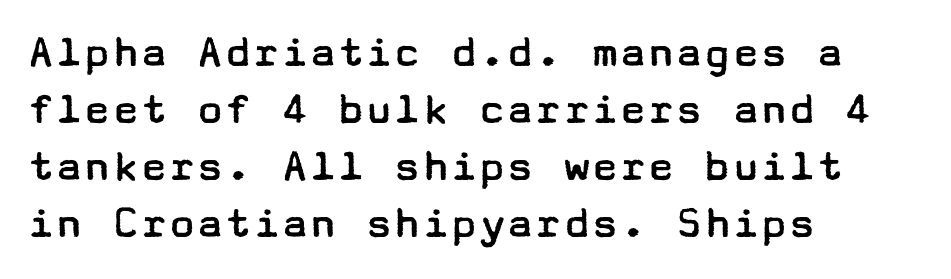
The image shows 47 px regular-weight, wide sans-serif type, upright; set left-aligned, line spacing 1.21x, normal letter spacing, not underlined; low stroke contrast and a medium x-height.
